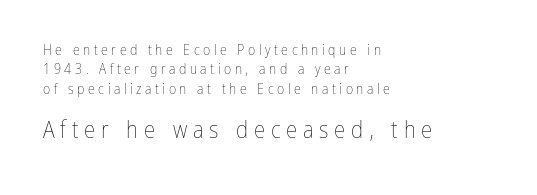
Q: Is the text bold? A: No.
Q: Is the text italic (slanted)? A: No, it is upright.
Q: Is the text underlined? A: No.
Q: How is the paragraph aligned? A: Left-aligned.
Q: Is the spacing between letters normal or unusually wide? A: Unusually wide.
Q: Is the spacing between lines tight, normal or loose? A: Normal.
Q: Which block of text is set in a larger size, the first (top) or the second (bottom)? A: The second (bottom) one.
